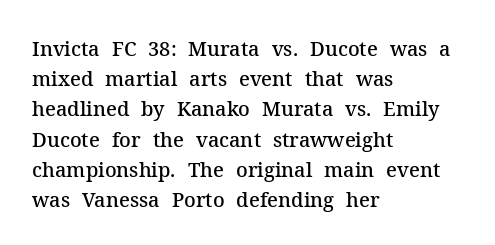
The image shows 20 px text type, upright; set left-aligned, normal line spacing (1.51x), normal letter spacing, not underlined.
